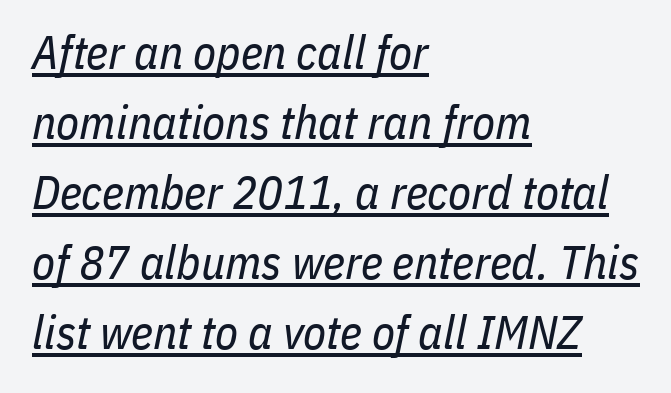
The image shows 47 px regular-weight, condensed type, italic (leaning right); set left-aligned, normal line spacing (1.49x), normal letter spacing, underlined; low stroke contrast and a medium x-height.
